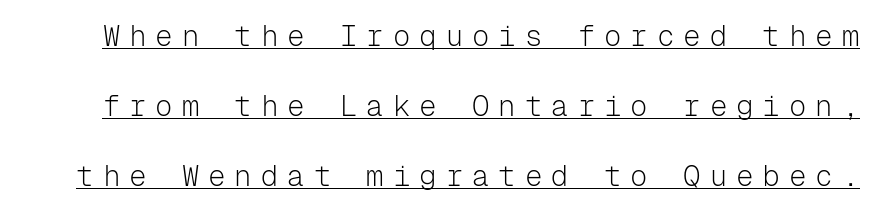
The image shows 29 px light sans-serif type, upright, monospaced; set loose line spacing (2.42x), unusually wide letter spacing (+0.31 em), underlined; low stroke contrast and a medium x-height.
